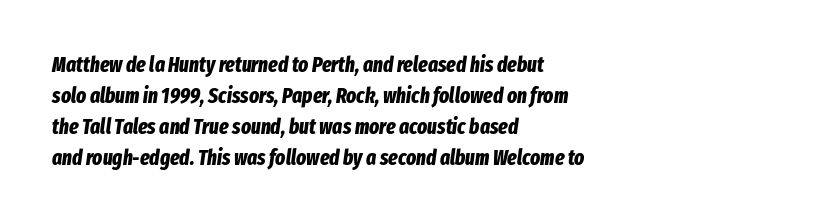
The image shows 21 px bold type, italic (leaning right); set left-aligned, normal line spacing (1.47x), normal letter spacing, not underlined.
